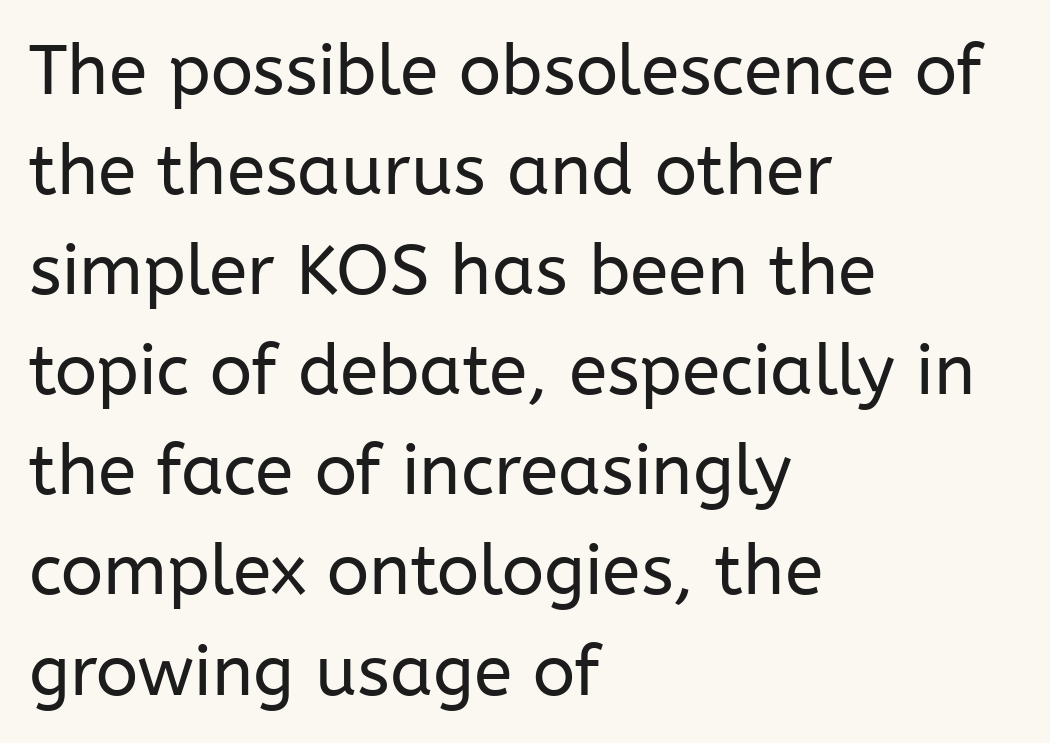
Q: Is the text bold? A: No.
Q: Is the text italic (slanted)? A: No, it is upright.
Q: Is the typeface a serif or a sans-serif typeface? A: Sans-serif.
Q: Is the text underlined? A: No.
Q: How is the paragraph aligned? A: Left-aligned.
Q: Is the spacing between letters normal or unusually wide? A: Normal.
Q: Is the spacing between lines tight, normal or loose? A: Normal.
Q: Width (condensed, normal, or wide)? A: Normal.
Q: Stroke contrast? A: Low.
Q: x-height? A: Medium.
Q: Monospaced? A: No.
